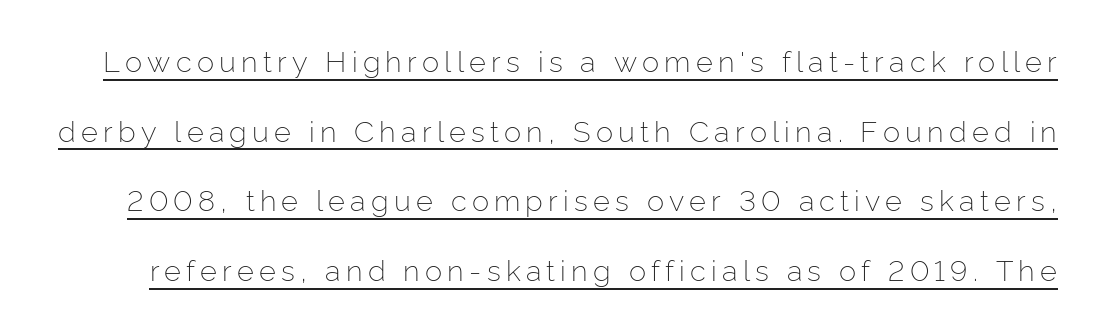
Q: Is the text bold? A: No.
Q: Is the text italic (slanted)? A: No, it is upright.
Q: Is the typeface a serif or a sans-serif typeface? A: Sans-serif.
Q: Is the text underlined? A: Yes.
Q: Is the spacing between lines tight, normal or loose? A: Loose.
Q: Width (condensed, normal, or wide)? A: Normal.
Q: Stroke contrast? A: Low.
Q: x-height? A: Medium.
Q: Monospaced? A: No.
